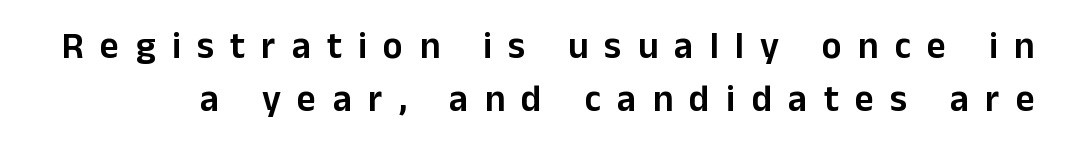
{"serif": "no", "italic": "no", "width": "normal", "stroke_contrast": "low", "x_height": "medium", "monospaced": "no", "underline": "no", "line_spacing": "normal", "line_spacing_ratio": 1.44, "letter_spacing": "wide", "letter_spacing_em": 0.44, "glyph_px": 37}
